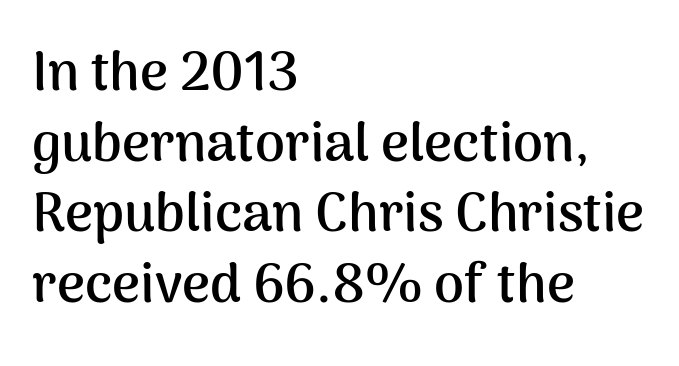
{"serif": "no", "italic": "no", "bold": "yes", "weight": "semibold", "width": "normal", "stroke_contrast": "medium", "x_height": "medium", "monospaced": "no", "underline": "no", "align": "left", "line_spacing": "normal", "line_spacing_ratio": 1.31, "letter_spacing": "normal", "letter_spacing_em": 0.0, "glyph_px": 54}
